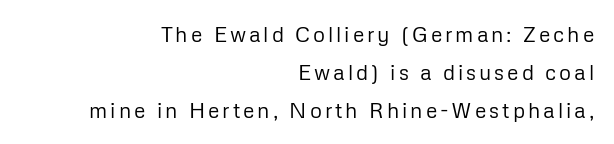
Typeset ragged left — the right edge is the straight one. Weight: regular or lighter. Designer's note — italics off, roman on. This rendering features lettering with no underline.
